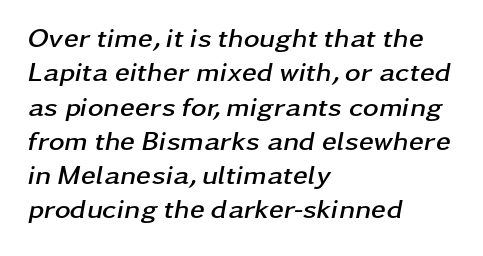
Q: Is the text bold? A: Yes.
Q: Is the text italic (slanted)? A: Yes, it leans right by about 11 degrees.
Q: Is the text underlined? A: No.
Q: How is the paragraph aligned? A: Left-aligned.
Q: Is the spacing between letters normal or unusually wide? A: Normal.
Q: Is the spacing between lines tight, normal or loose? A: Normal.
